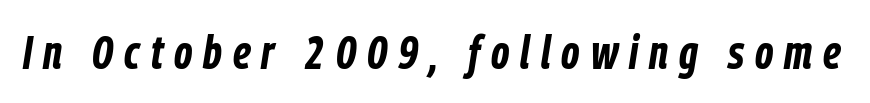
The font is running at its bold setting. Every character sits at an angle, as italics do. The rendering uses natural spacing where letterforms have individual widths. The foot of each line stays bare and open.
